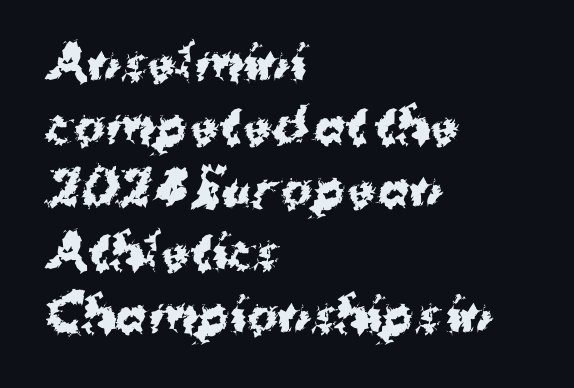
{"serif": "no", "bold": "yes", "weight": "bold", "width": "normal", "stroke_contrast": "medium", "x_height": "medium", "monospaced": "no", "underline": "no", "align": "left", "line_spacing": "normal", "line_spacing_ratio": 1.34, "letter_spacing": "normal", "letter_spacing_em": 0.0, "glyph_px": 47}
